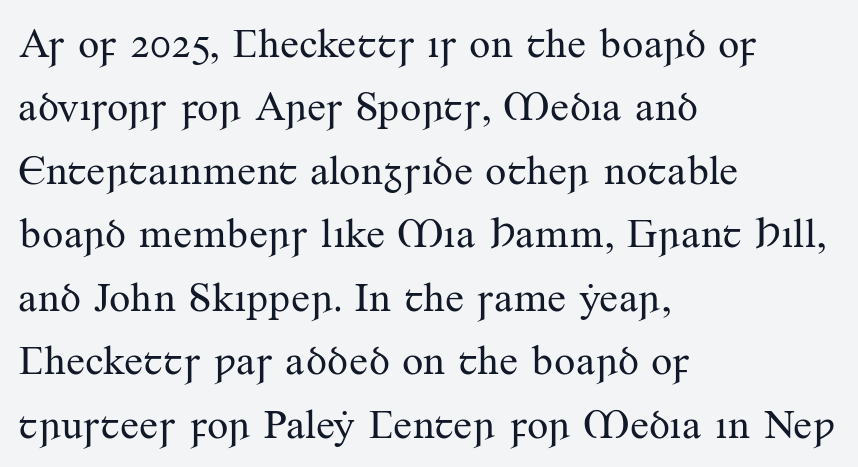
Q: Is the text bold? A: No.
Q: Is the text italic (slanted)? A: No, it is upright.
Q: Is the typeface a serif or a sans-serif typeface? A: Serif.
Q: Is the text underlined? A: No.
Q: How is the paragraph aligned? A: Left-aligned.
Q: Is the spacing between letters normal or unusually wide? A: Normal.
Q: Is the spacing between lines tight, normal or loose? A: Normal.
Q: Width (condensed, normal, or wide)? A: Normal.
Q: Stroke contrast? A: Medium.
Q: x-height? A: Small.
Q: Monospaced? A: No.
